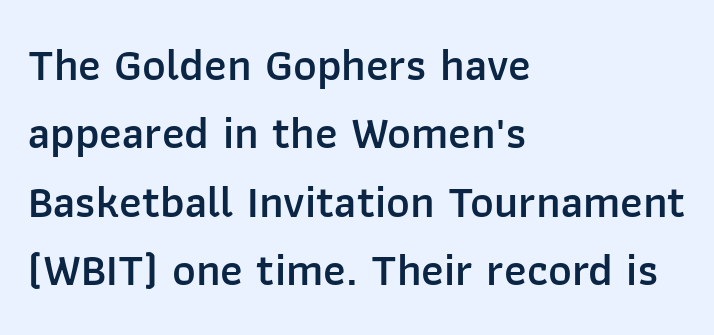
The image shows 45 px semibold sans-serif type, upright; set left-aligned, normal line spacing (1.52x), normal letter spacing, not underlined; low stroke contrast and a medium x-height.
